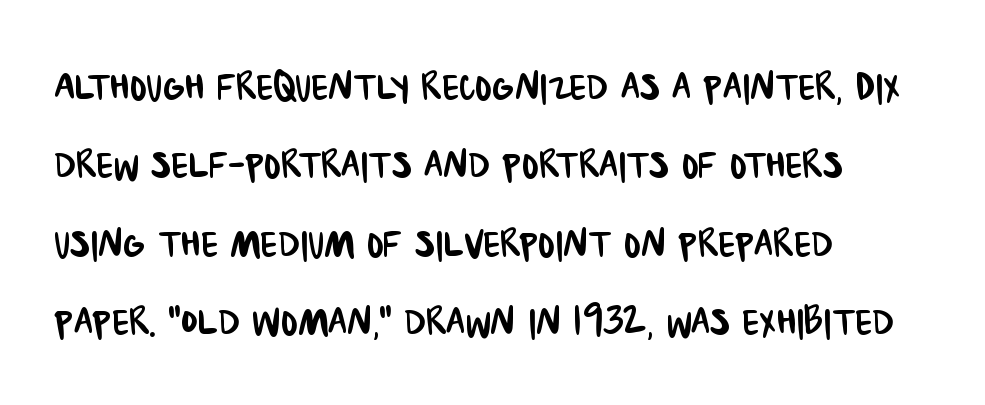
The image shows 50 px condensed sans-serif type; set left-aligned, normal line spacing (1.57x), normal letter spacing, not underlined; low stroke contrast and a large x-height.
